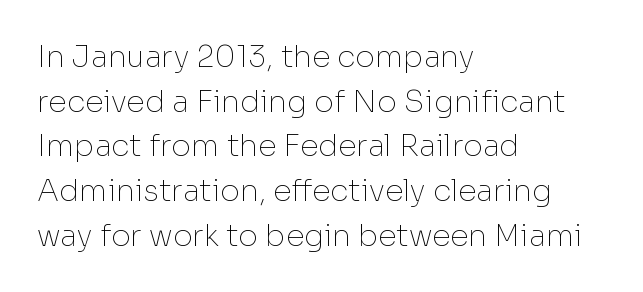
{"serif": "no", "italic": "no", "bold": "no", "weight": "thin", "width": "normal", "stroke_contrast": "low", "x_height": "medium", "monospaced": "no", "underline": "no", "align": "left", "line_spacing": "normal", "line_spacing_ratio": 1.49, "letter_spacing": "normal", "letter_spacing_em": 0.0, "glyph_px": 30}
